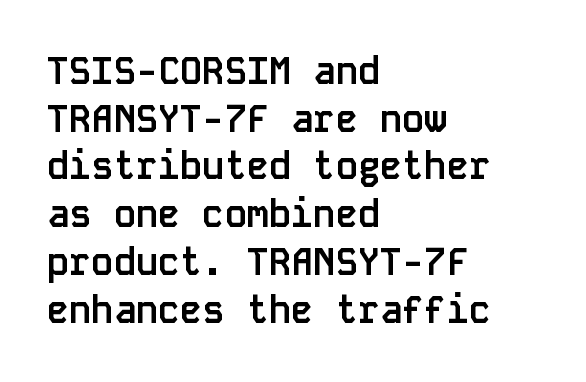
{"serif": "no", "italic": "no", "bold": "yes", "weight": "semibold", "width": "normal", "stroke_contrast": "low", "x_height": "large", "monospaced": "yes", "underline": "no", "align": "left", "line_spacing": "normal", "line_spacing_ratio": 1.29, "letter_spacing": "normal", "letter_spacing_em": 0.0, "glyph_px": 37}
